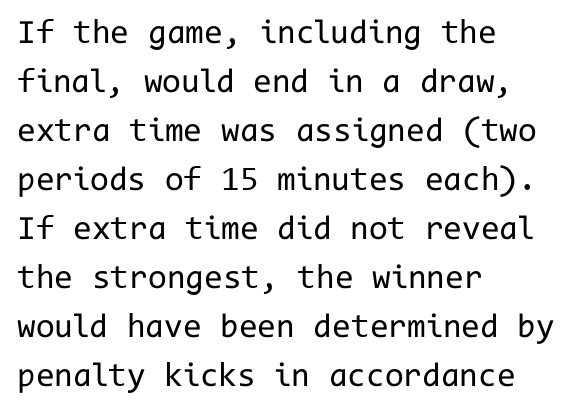
{"serif": "no", "italic": "no", "bold": "no", "weight": "regular", "width": "normal", "stroke_contrast": "low", "x_height": "medium", "monospaced": "yes", "underline": "no", "align": "left", "line_spacing": "normal", "line_spacing_ratio": 1.44, "letter_spacing": "normal", "letter_spacing_em": 0.0, "glyph_px": 34}
